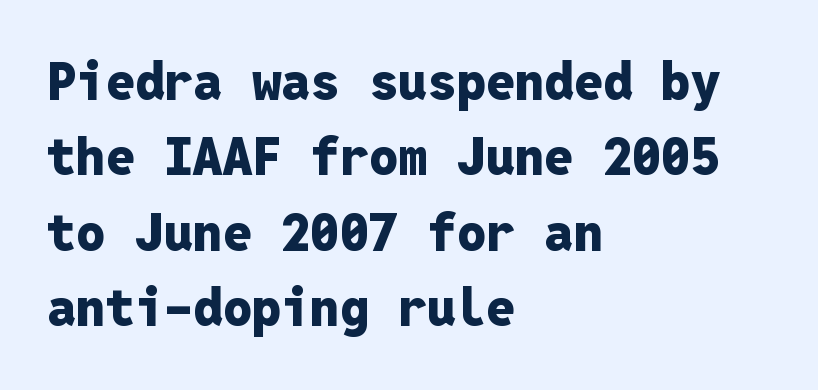
{"serif": "no", "italic": "no", "bold": "yes", "weight": "heavy", "width": "normal", "stroke_contrast": "low", "x_height": "medium", "monospaced": "yes", "underline": "no", "align": "left", "line_spacing": "normal", "line_spacing_ratio": 1.45, "letter_spacing": "normal", "letter_spacing_em": 0.0, "glyph_px": 52}
